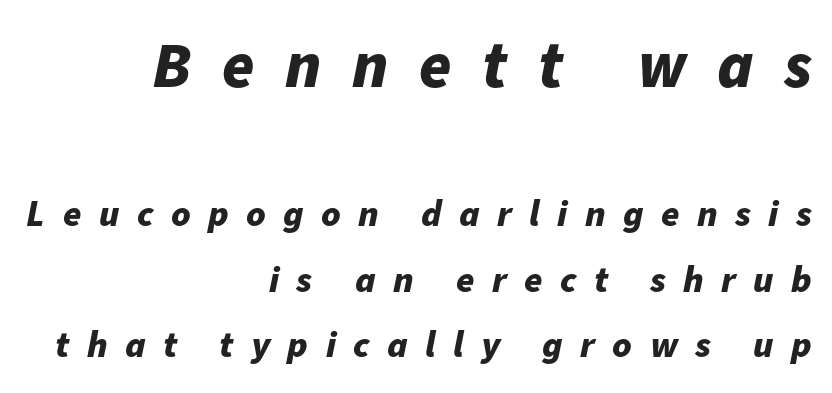
Does the bottom block carry the larger type? No, the top block does. Descender tails drop into unmarked territory. The setting favours the right margin, as signatures and pull-quotes sometimes do. Is this a fixed-width face? No — the glyphs have proportional, varying widths.
